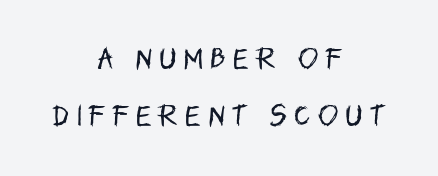
This rendering widens character spacing well past its baseline value. Letters have the restrained weight of plain body copy at most. The space directly below the letters is spotless. A typesetter would mark this as roman, not italic. You could fit nearly another row in the gap between these rows.
